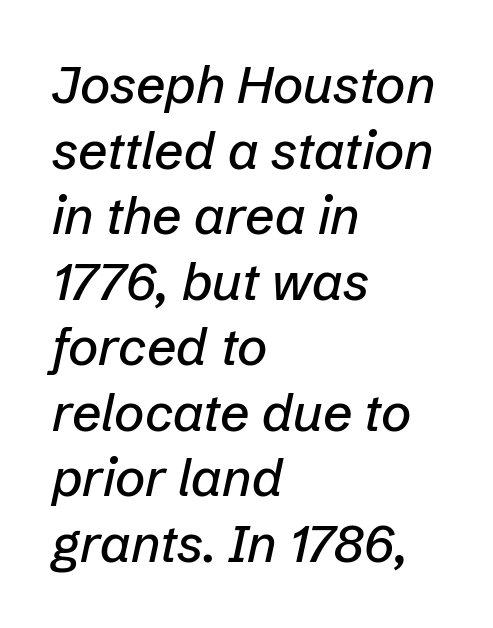
Q: Is the text italic (slanted)? A: Yes, it leans right by about 12 degrees.
Q: Is the text underlined? A: No.
Q: How is the paragraph aligned? A: Left-aligned.
Q: Is the spacing between letters normal or unusually wide? A: Normal.
Q: Is the spacing between lines tight, normal or loose? A: Normal.
Q: Width (condensed, normal, or wide)? A: Normal.
Q: Stroke contrast? A: Low.
Q: x-height? A: Medium.
Q: Monospaced? A: No.
